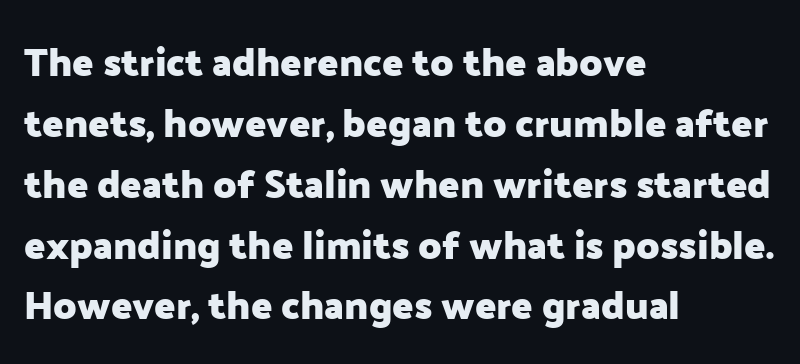
The image shows 39 px heavy sans-serif type, upright; set left-aligned, normal line spacing (1.56x), normal letter spacing, not underlined; low stroke contrast and a medium x-height.
